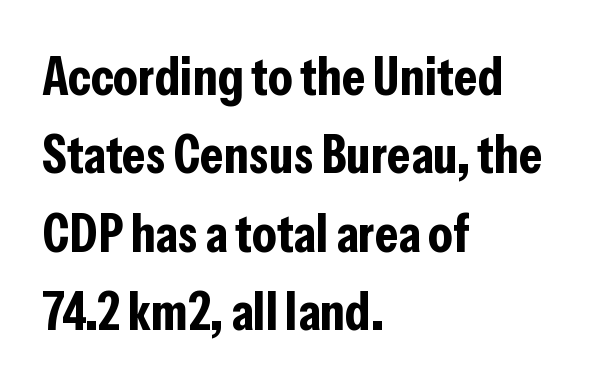
Descenders hang freely into open space. Typographic density is high because the face is bold. Where is the straight margin? On the left. The passage shown is typed in a proportional face where columns would drift.
